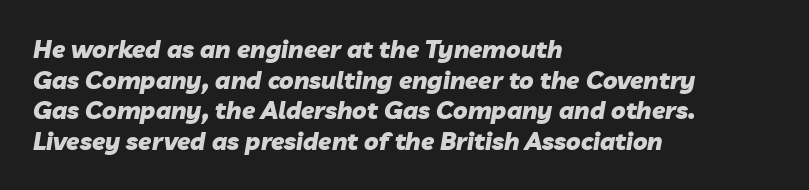
{"italic": "yes", "lean": "right", "slant_degrees": 10, "bold": "yes", "underline": "no", "align": "left", "line_spacing": "normal", "line_spacing_ratio": 1.28, "letter_spacing": "normal", "letter_spacing_em": 0.0, "glyph_px": 24}
